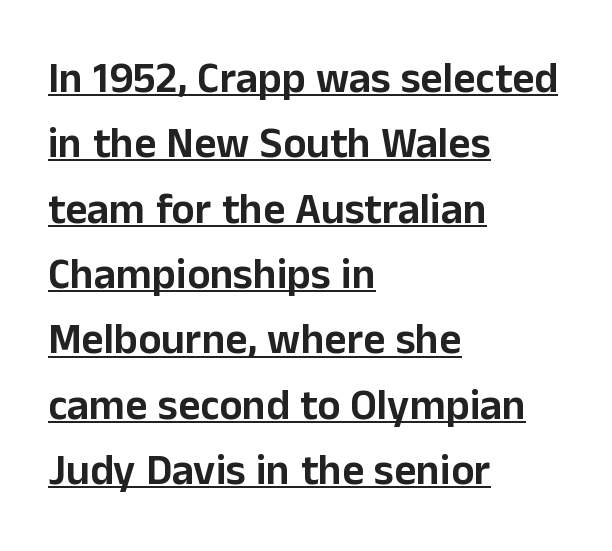
The image shows 43 px sans-serif type, upright; set left-aligned, normal line spacing (1.52x), normal letter spacing, underlined; low stroke contrast and a medium x-height.
